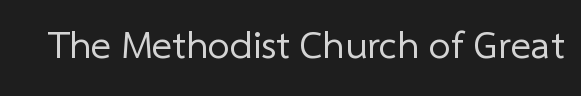
Descenders are the only things crossing below the line. The face used here is proportionally spaced, like ordinary book or web type. Weight: not bold — regular or lighter. Tracking value appears to be zero — textbook default spacing. The rendering shows plain stroke endings on the letterforms — a sans-serif design.
